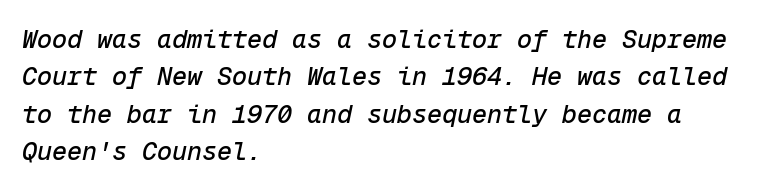
A typesetter would mark this as italic. Teacher's note: observe the even left margin — that is flush-left alignment. Lines of text with bare space underneath. The designer left line spacing at the default.
